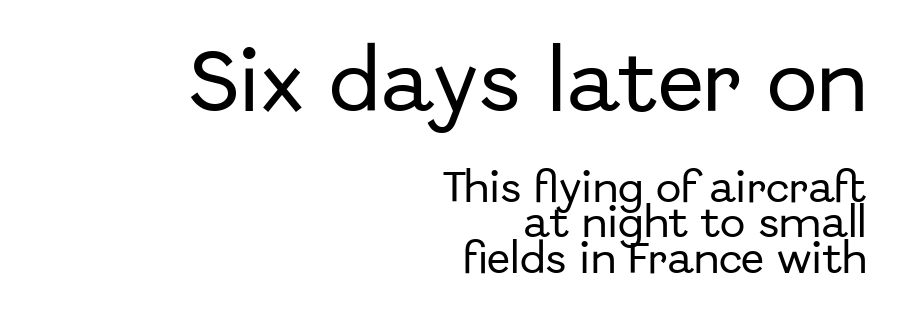
The image shows 68 px sans-serif type, upright; set right-aligned, tight line spacing (1.04x), normal letter spacing, not underlined; the first (top) block is 2.0x larger; low stroke contrast and a medium x-height.
